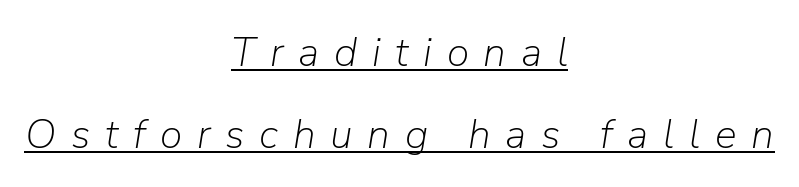
{"italic": "yes", "lean": "right", "slant_degrees": 9, "bold": "no", "weight": "light", "width": "normal", "stroke_contrast": "low", "x_height": "medium", "monospaced": "no", "underline": "yes", "align": "center", "line_spacing": "loose", "line_spacing_ratio": 1.99, "letter_spacing": "wide", "letter_spacing_em": 0.36, "glyph_px": 41}
